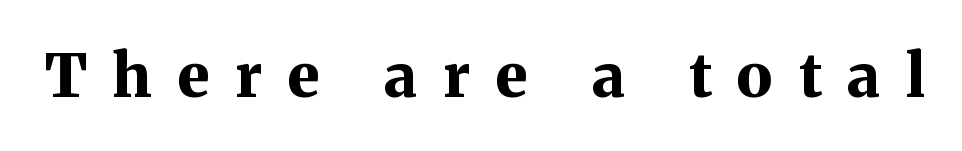
{"serif": "yes", "italic": "no", "bold": "yes", "weight": "bold", "width": "normal", "stroke_contrast": "medium", "x_height": "medium", "monospaced": "no", "underline": "no", "letter_spacing": "wide", "letter_spacing_em": 0.43, "glyph_px": 60}
